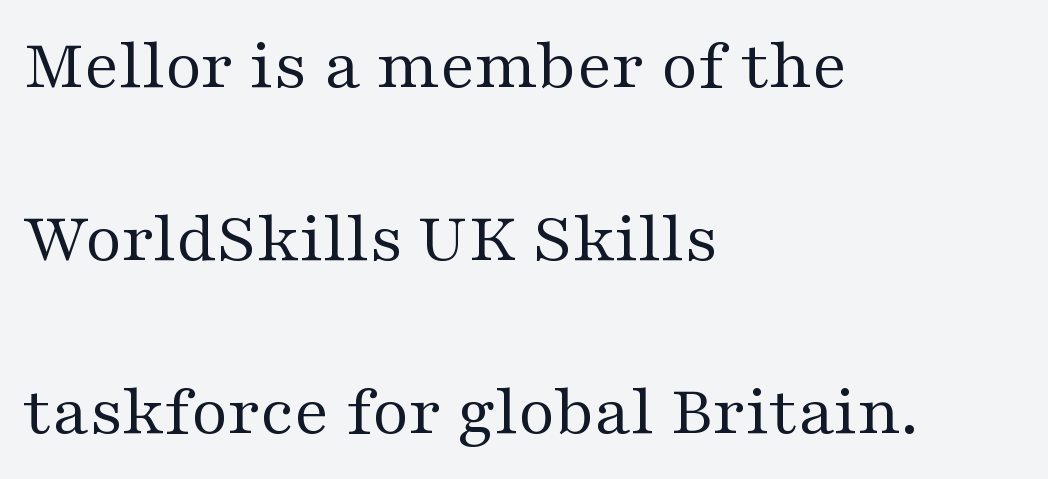
The image shows 72 px regular-weight, wide serif type, upright; set left-aligned, loose line spacing (2.4x), normal letter spacing, not underlined; medium stroke contrast and a medium x-height.
